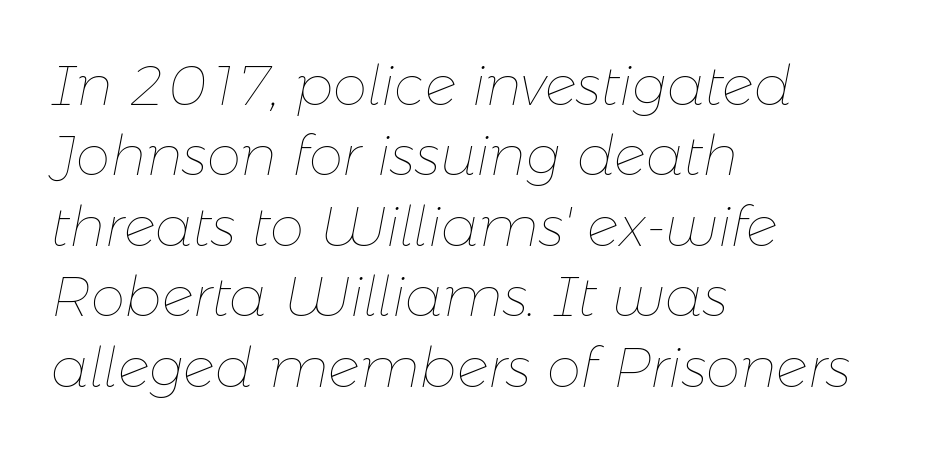
Q: Is the text bold? A: No.
Q: Is the text italic (slanted)? A: Yes, it leans right by about 11 degrees.
Q: Is the text underlined? A: No.
Q: How is the paragraph aligned? A: Left-aligned.
Q: Is the spacing between letters normal or unusually wide? A: Normal.
Q: Is the spacing between lines tight, normal or loose? A: Normal.
Q: Width (condensed, normal, or wide)? A: Normal.
Q: Stroke contrast? A: Low.
Q: x-height? A: Medium.
Q: Monospaced? A: No.
